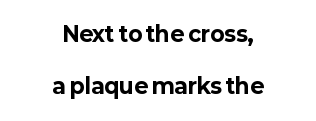
The image shows 21 px bold type, upright; set centered, loose line spacing (2.49x), normal letter spacing, not underlined.
